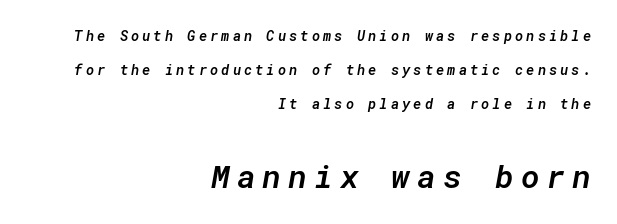
Firm but not heavy-handed strokes: this text is semibold. The whole block is typeset with a tilt. Note the uniform advance width — an 'i' takes as much space as an 'm'. Leading is clearly above the norm, producing a sparse column. The rendering anchors every line to the right-hand side.
